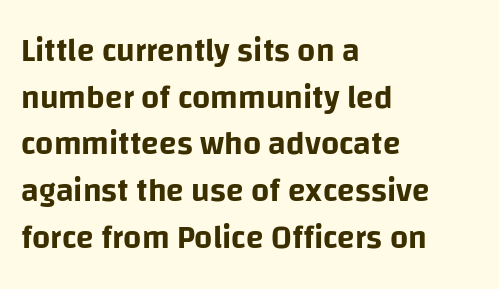
The image shows 32 px sans-serif type, upright; set left-aligned, normal line spacing (1.46x), normal letter spacing, not underlined; low stroke contrast and a large x-height.
